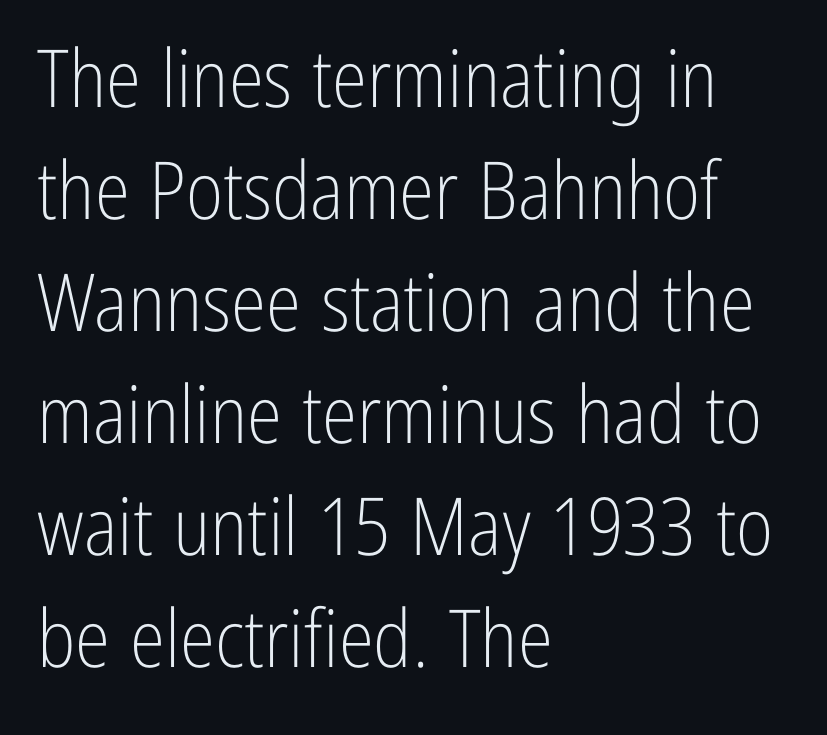
The image shows 80 px light, condensed sans-serif type, upright; set left-aligned, normal line spacing (1.4x), normal letter spacing, not underlined; low stroke contrast and a medium x-height.
